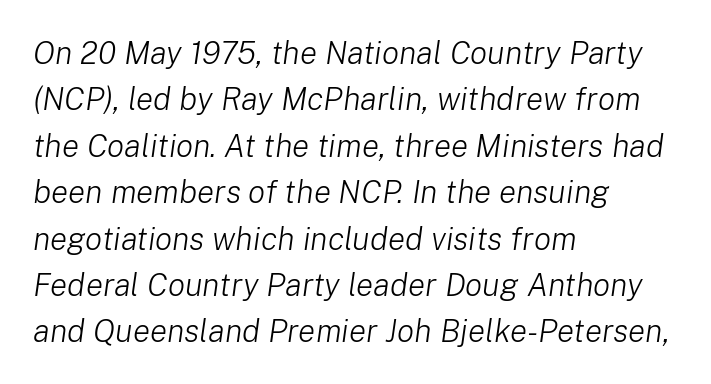
The image shows 32 px light type, italic (leaning right); set left-aligned, normal line spacing (1.45x), normal letter spacing, not underlined; low stroke contrast and a medium x-height.
